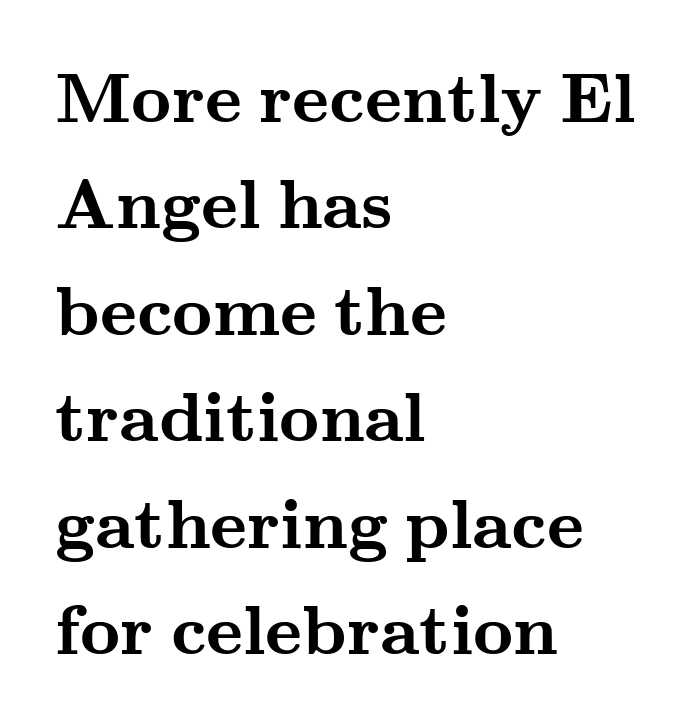
The image shows 70 px semibold, wide serif type, upright; set left-aligned, normal line spacing (1.52x), normal letter spacing, not underlined; medium stroke contrast and a small x-height.
